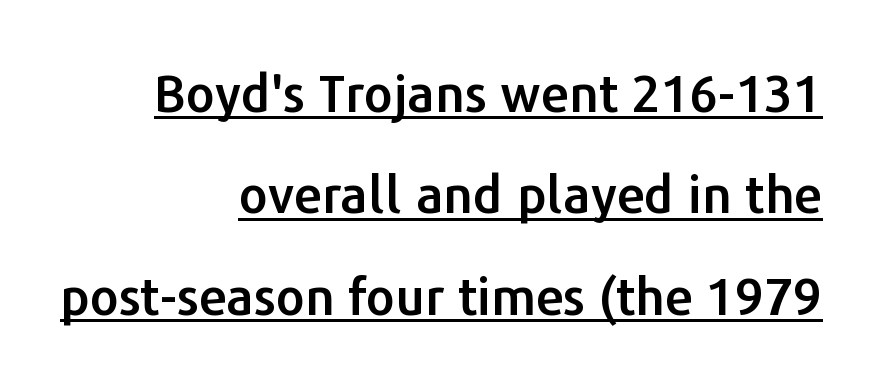
{"serif": "no", "italic": "no", "width": "normal", "stroke_contrast": "low", "x_height": "medium", "monospaced": "no", "underline": "yes", "align": "right", "line_spacing": "loose", "line_spacing_ratio": 1.99, "letter_spacing": "normal", "letter_spacing_em": 0.0, "glyph_px": 51}
